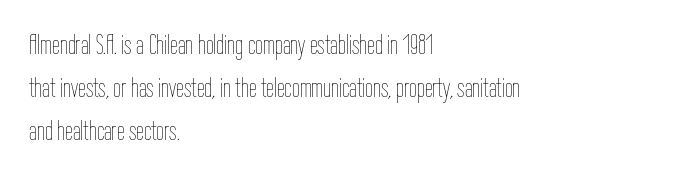
Q: Is the text bold? A: No.
Q: Is the text italic (slanted)? A: No, it is upright.
Q: Is the text underlined? A: No.
Q: How is the paragraph aligned? A: Left-aligned.
Q: Is the spacing between letters normal or unusually wide? A: Normal.
Q: Is the spacing between lines tight, normal or loose? A: Normal.
Q: Width (condensed, normal, or wide)? A: Condensed.
Q: Stroke contrast? A: Low.
Q: x-height? A: Medium.
Q: Monospaced? A: No.
